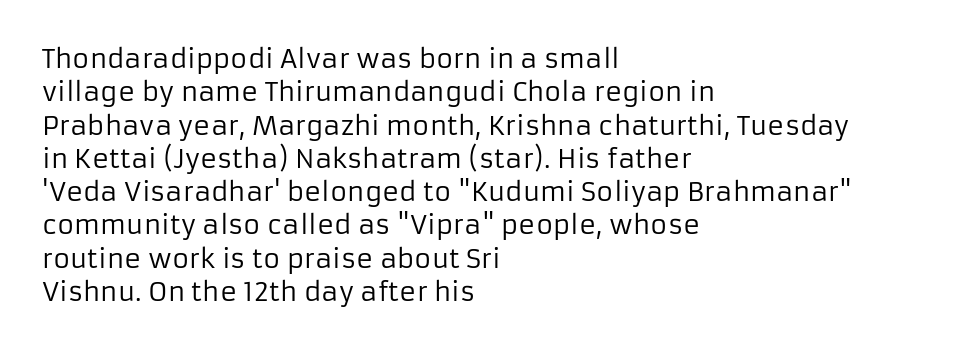
{"italic": "no", "bold": "no", "underline": "no", "align": "left", "line_spacing": "normal", "line_spacing_ratio": 1.28, "letter_spacing": "normal", "letter_spacing_em": 0.0, "glyph_px": 26}
